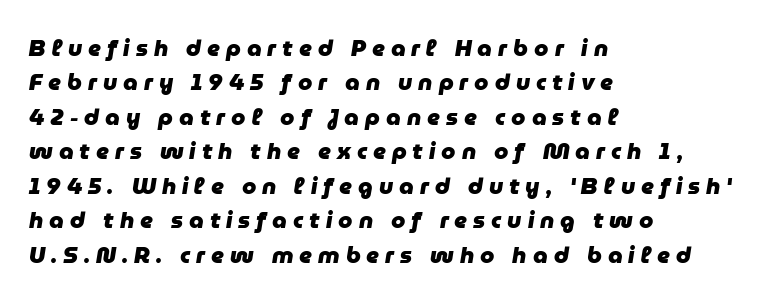
{"italic": "yes", "lean": "right", "slant_degrees": 9, "bold": "yes", "underline": "no", "align": "left", "line_spacing": "normal", "line_spacing_ratio": 1.5, "letter_spacing": "wide", "letter_spacing_em": 0.26, "glyph_px": 23}
